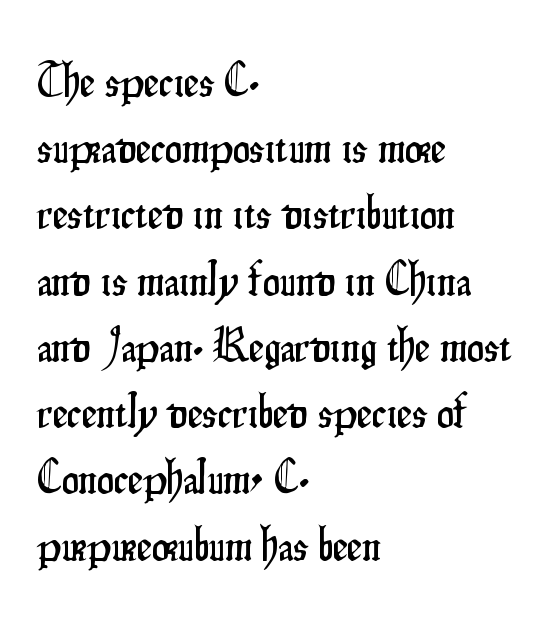
The image shows 48 px condensed sans-serif type, upright; set left-aligned, normal line spacing (1.38x), normal letter spacing, not underlined; low stroke contrast and a small x-height.
